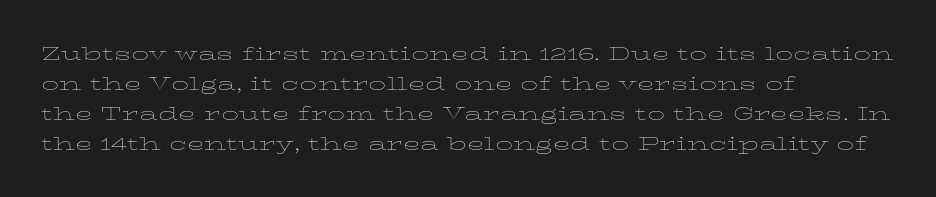
The image shows 23 px text type, upright; set left-aligned, normal line spacing (1.31x), normal letter spacing, not underlined.
